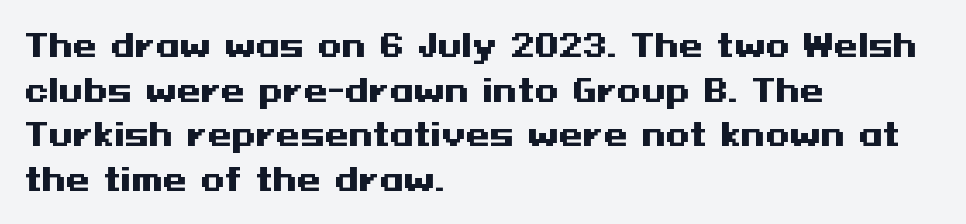
The image shows 31 px heavy, wide sans-serif type, upright; set left-aligned, normal line spacing (1.44x), normal letter spacing, not underlined; medium stroke contrast and a medium x-height.
